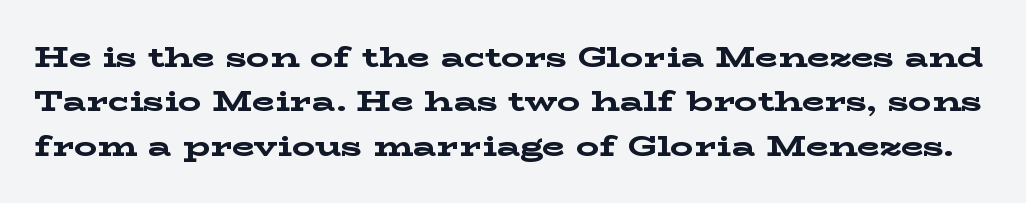
Q: Is the text bold? A: Yes.
Q: Is the text italic (slanted)? A: No, it is upright.
Q: Is the typeface a serif or a sans-serif typeface? A: Serif.
Q: Is the text underlined? A: No.
Q: Is the spacing between letters normal or unusually wide? A: Normal.
Q: Is the spacing between lines tight, normal or loose? A: Normal.
Q: Width (condensed, normal, or wide)? A: Wide.
Q: Stroke contrast? A: Low.
Q: x-height? A: Medium.
Q: Monospaced? A: No.
